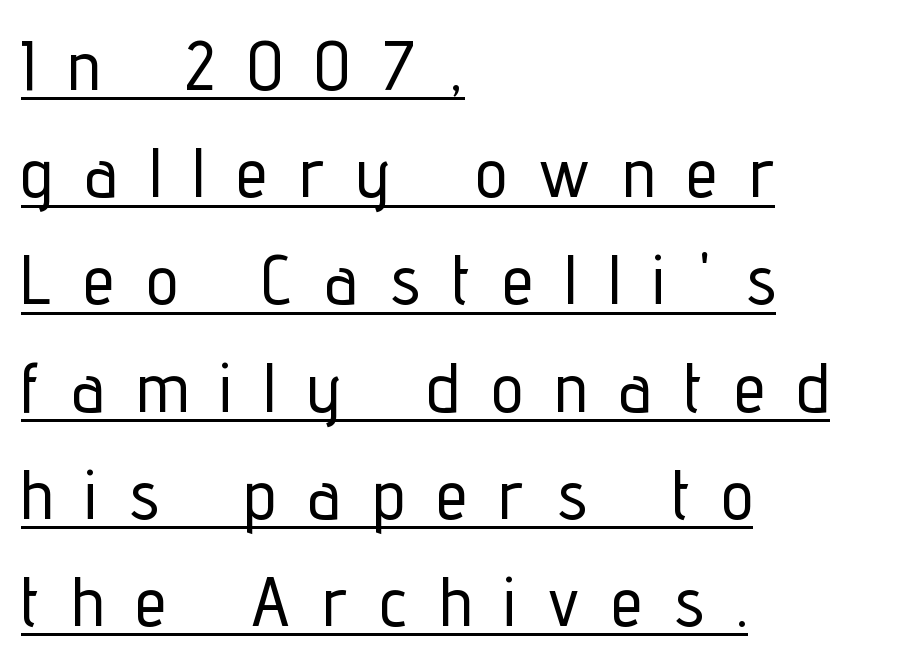
The image shows 71 px condensed sans-serif type, upright; set left-aligned, normal line spacing (1.51x), unusually wide letter spacing (+0.46 em), underlined; low stroke contrast and a medium x-height.
